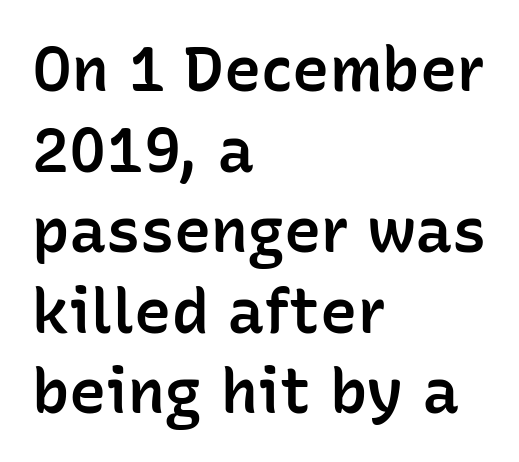
{"serif": "no", "italic": "no", "bold": "semi", "weight": "semibold", "width": "normal", "stroke_contrast": "low", "x_height": "medium", "monospaced": "no", "underline": "no", "align": "left", "line_spacing": "normal", "line_spacing_ratio": 1.3, "letter_spacing": "normal", "letter_spacing_em": 0.0, "glyph_px": 62}
